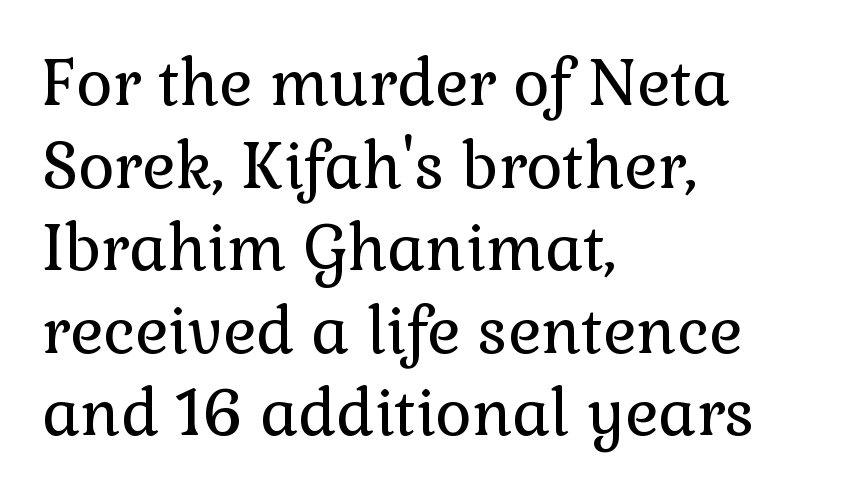
Q: Is the text bold? A: No.
Q: Is the text italic (slanted)? A: No, it is upright.
Q: Is the typeface a serif or a sans-serif typeface? A: Serif.
Q: Is the text underlined? A: No.
Q: How is the paragraph aligned? A: Left-aligned.
Q: Is the spacing between letters normal or unusually wide? A: Normal.
Q: Is the spacing between lines tight, normal or loose? A: Normal.
Q: Width (condensed, normal, or wide)? A: Normal.
Q: Stroke contrast? A: Low.
Q: x-height? A: Medium.
Q: Monospaced? A: No.
